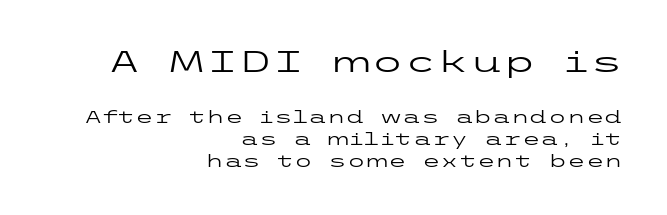
The image shows 30 px regular-weight, wide sans-serif type, upright; set right-aligned, normal line spacing (1.29x), normal letter spacing, not underlined; the first (top) block is 1.76x larger; low stroke contrast and a medium x-height.
